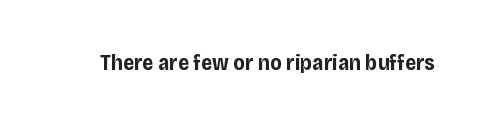
Short note: letters normally spaced. Words float on clear page, feet unadorned. The letters stand upright; this is a roman face. Heavy, bold letterforms.
